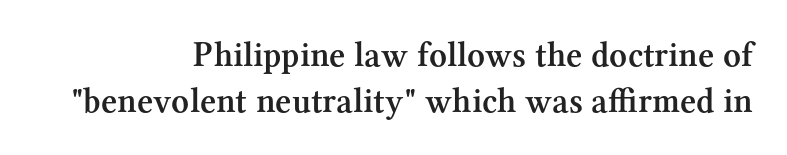
{"serif": "yes", "italic": "no", "bold": "semi", "weight": "semibold", "width": "normal", "stroke_contrast": "medium", "x_height": "medium", "monospaced": "no", "underline": "no", "align": "right", "line_spacing": "normal", "line_spacing_ratio": 1.31, "letter_spacing": "normal", "letter_spacing_em": 0.0, "glyph_px": 35}
